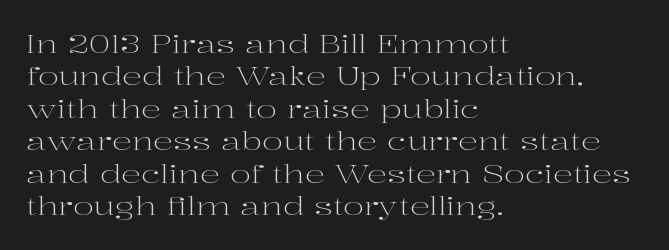
Q: Is the text bold? A: No.
Q: Is the text italic (slanted)? A: No, it is upright.
Q: Is the text underlined? A: No.
Q: How is the paragraph aligned? A: Left-aligned.
Q: Is the spacing between letters normal or unusually wide? A: Normal.
Q: Is the spacing between lines tight, normal or loose? A: Normal.
